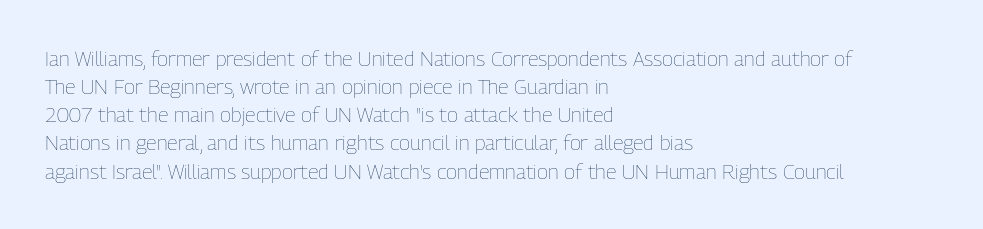
Q: Is the text bold? A: No.
Q: Is the text italic (slanted)? A: No, it is upright.
Q: Is the text underlined? A: No.
Q: How is the paragraph aligned? A: Left-aligned.
Q: Is the spacing between letters normal or unusually wide? A: Normal.
Q: Is the spacing between lines tight, normal or loose? A: Normal.
